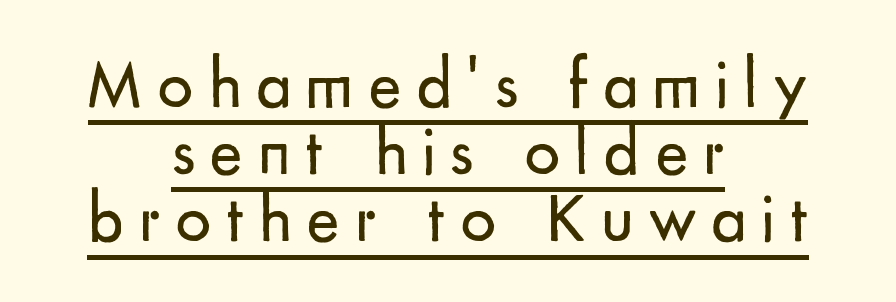
Vertical stems look standard width or narrower in stroke. Nothing sits at the stroke ends, so this counts as sans-serif. You could not count columns in this text — the font is proportionally spaced. Is there an underline? Yes — a line sits under the letters. Each new line begins almost immediately beneath the previous one. Loose tracking; the words dissolve into strings of separated letters.
